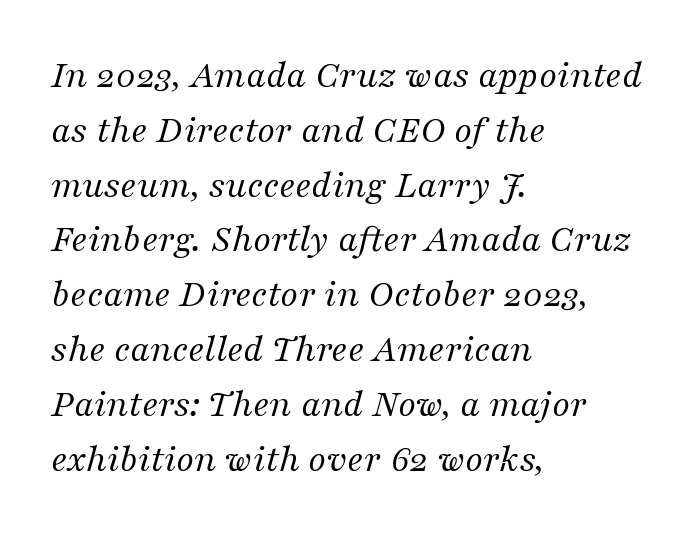
These lines stack with their left ends in a neat column. A typesetter would call this proportional, since set widths differ per character. Would a proofreader flag this as italicized? Yes. The space beneath each line is pristine and unruled. The font is comparable to plain body text, perhaps lighter. Examine the stroke ends and you'll spot serifs.
